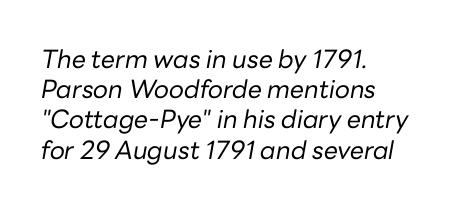
{"italic": "yes", "lean": "right", "slant_degrees": 10, "bold": "no", "underline": "no", "align": "left", "line_spacing_ratio": 1.21, "letter_spacing": "normal", "letter_spacing_em": 0.0, "glyph_px": 25}
